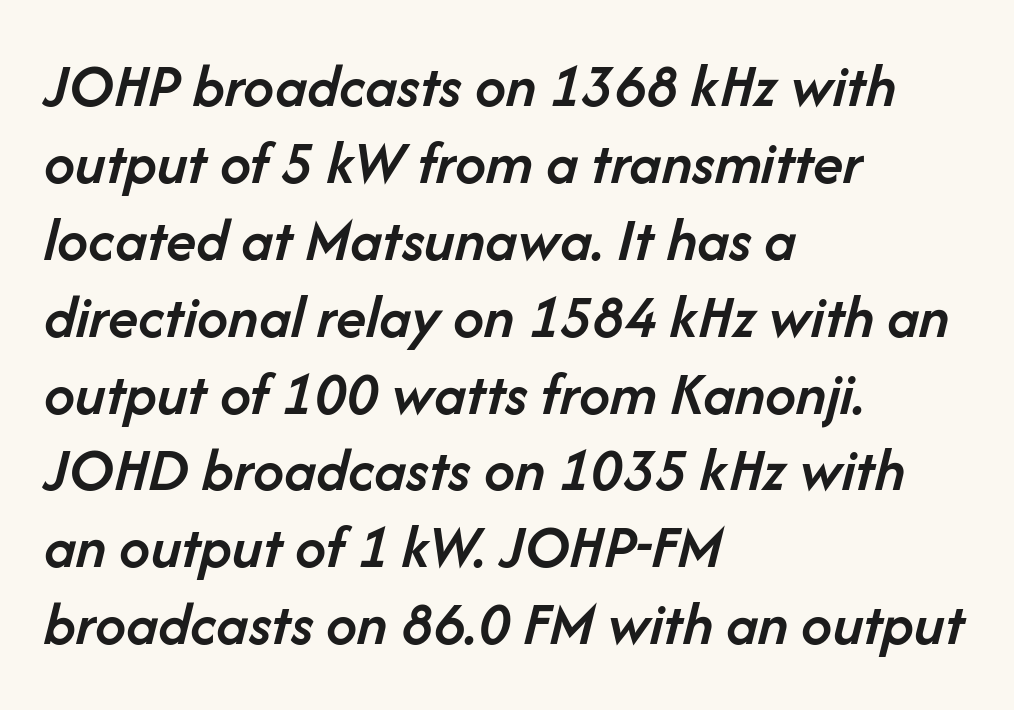
This is oblique type, the kind used for emphasis or titles. Typeset ragged right — the left edge is the straight one. A typesetter would call this zero additional tracking. Check the space under the baseline: it is left empty.
